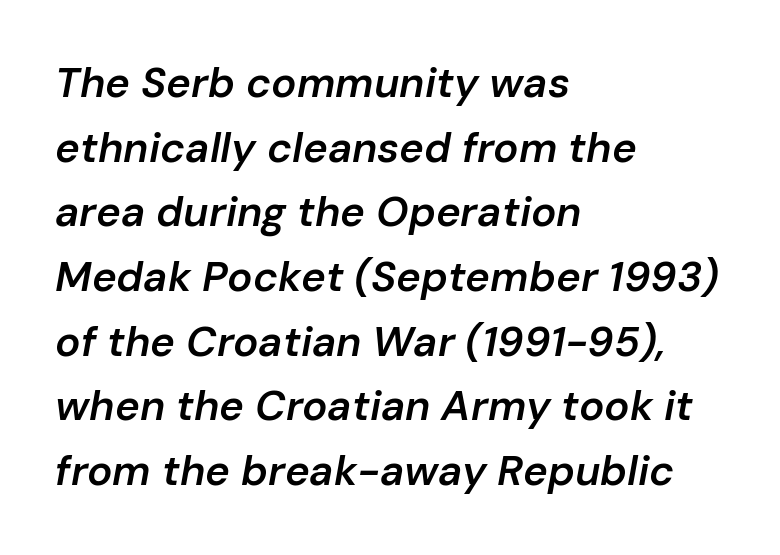
Q: Is the text bold? A: Semi-bold.
Q: Is the text italic (slanted)? A: Yes, it leans right by about 10 degrees.
Q: Is the text underlined? A: No.
Q: How is the paragraph aligned? A: Left-aligned.
Q: Is the spacing between letters normal or unusually wide? A: Normal.
Q: Is the spacing between lines tight, normal or loose? A: Normal.
Q: Width (condensed, normal, or wide)? A: Normal.
Q: Stroke contrast? A: Low.
Q: x-height? A: Medium.
Q: Monospaced? A: No.
